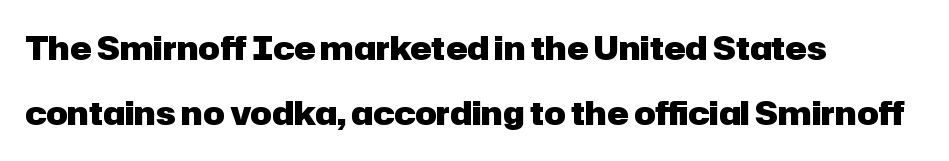
{"serif": "no", "italic": "no", "bold": "yes", "weight": "heavy", "width": "normal", "stroke_contrast": "low", "x_height": "medium", "monospaced": "no", "underline": "no", "align": "left", "line_spacing": "loose", "line_spacing_ratio": 2.02, "letter_spacing": "normal", "letter_spacing_em": 0.0, "glyph_px": 32}
